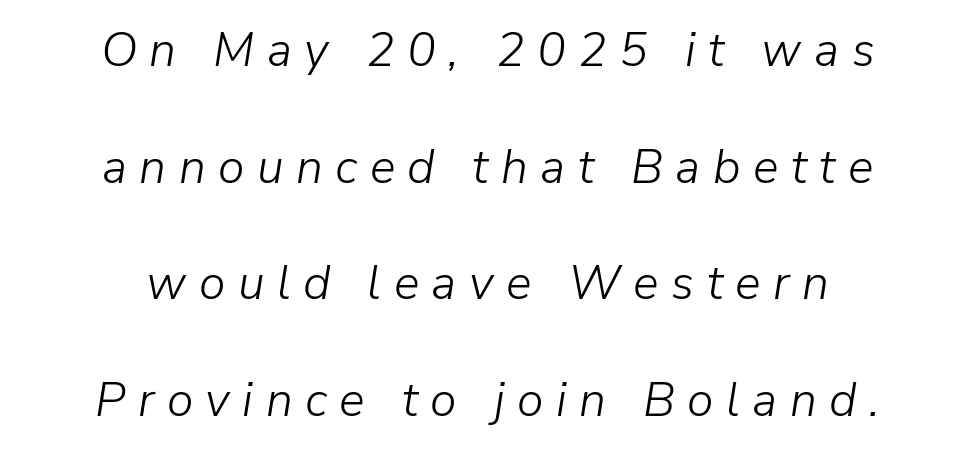
Q: Is the text bold? A: No.
Q: Is the text italic (slanted)? A: Yes, it leans right by about 9 degrees.
Q: Is the text underlined? A: No.
Q: How is the paragraph aligned? A: Centered.
Q: Is the spacing between letters normal or unusually wide? A: Unusually wide.
Q: Is the spacing between lines tight, normal or loose? A: Loose.
Q: Width (condensed, normal, or wide)? A: Normal.
Q: Stroke contrast? A: Low.
Q: x-height? A: Medium.
Q: Monospaced? A: No.
